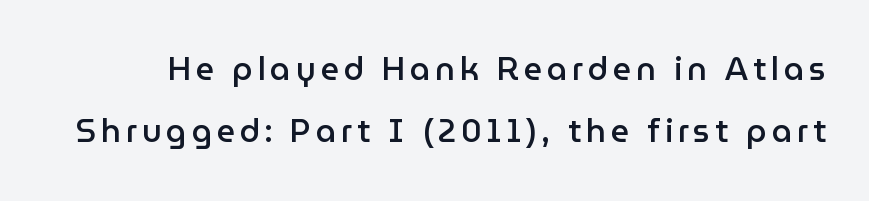
Q: Is the text bold? A: Semi-bold.
Q: Is the text italic (slanted)? A: No, it is upright.
Q: Is the typeface a serif or a sans-serif typeface? A: Sans-serif.
Q: Is the text underlined? A: No.
Q: Is the spacing between lines tight, normal or loose? A: Loose.
Q: Width (condensed, normal, or wide)? A: Normal.
Q: Stroke contrast? A: Low.
Q: x-height? A: Medium.
Q: Monospaced? A: No.
